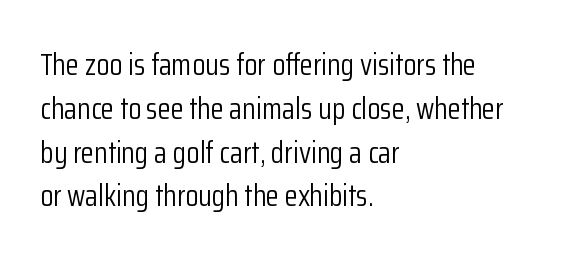
{"serif": "no", "italic": "no", "bold": "no", "weight": "light", "width": "condensed", "stroke_contrast": "low", "x_height": "medium", "monospaced": "no", "underline": "no", "align": "left", "line_spacing": "normal", "line_spacing_ratio": 1.46, "letter_spacing": "normal", "letter_spacing_em": 0.0, "glyph_px": 30}
